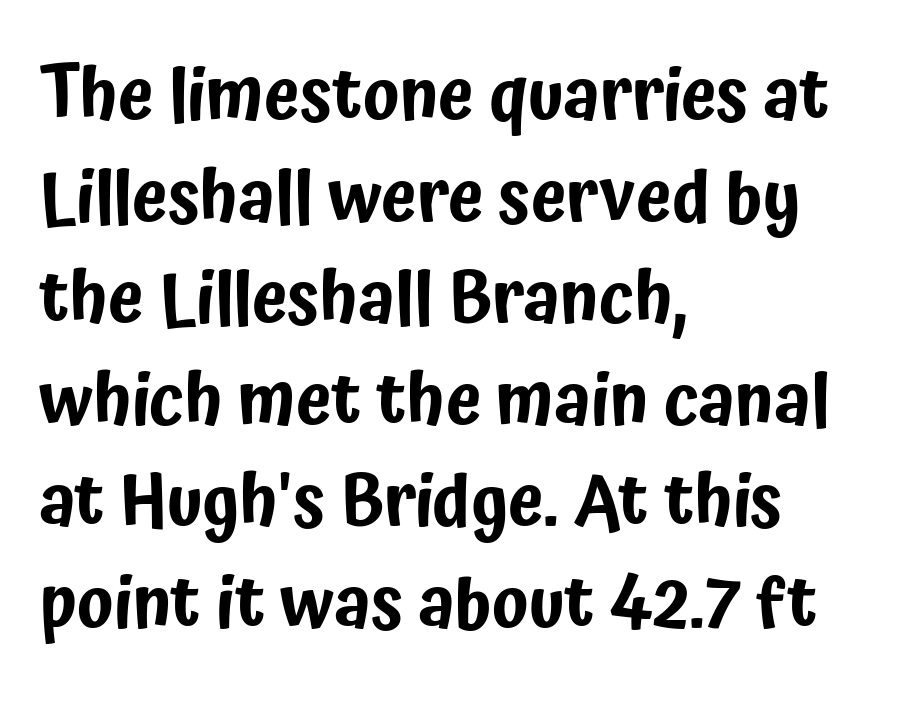
Q: Is the text italic (slanted)? A: No, it is upright.
Q: Is the typeface a serif or a sans-serif typeface? A: Sans-serif.
Q: Is the text underlined? A: No.
Q: How is the paragraph aligned? A: Left-aligned.
Q: Is the spacing between letters normal or unusually wide? A: Normal.
Q: Is the spacing between lines tight, normal or loose? A: Normal.
Q: Width (condensed, normal, or wide)? A: Condensed.
Q: Stroke contrast? A: Low.
Q: x-height? A: Medium.
Q: Monospaced? A: No.
